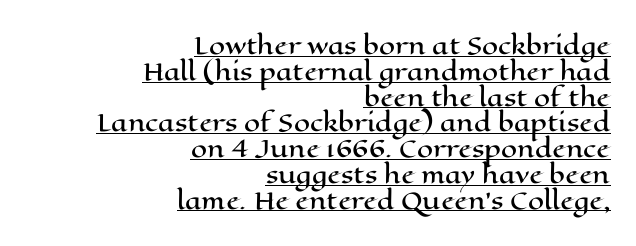
Q: Is the text italic (slanted)? A: No, it is upright.
Q: Is the text underlined? A: Yes.
Q: How is the paragraph aligned? A: Right-aligned.
Q: Is the spacing between letters normal or unusually wide? A: Normal.
Q: Is the spacing between lines tight, normal or loose? A: Tight.
